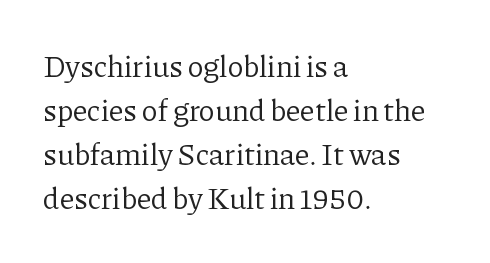
Q: Is the text bold? A: No.
Q: Is the text italic (slanted)? A: No, it is upright.
Q: Is the typeface a serif or a sans-serif typeface? A: Serif.
Q: Is the text underlined? A: No.
Q: How is the paragraph aligned? A: Left-aligned.
Q: Is the spacing between letters normal or unusually wide? A: Normal.
Q: Is the spacing between lines tight, normal or loose? A: Normal.
Q: Width (condensed, normal, or wide)? A: Normal.
Q: Stroke contrast? A: Low.
Q: x-height? A: Medium.
Q: Monospaced? A: No.
